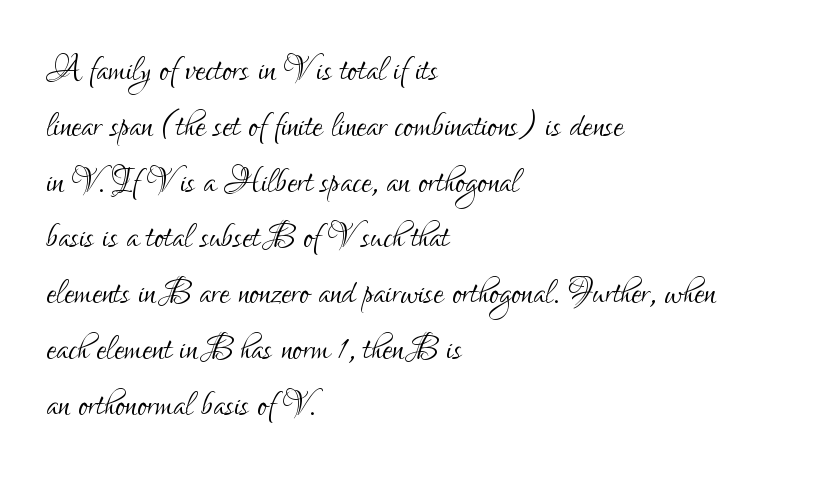
Q: Is the text bold? A: No.
Q: Is the text italic (slanted)? A: Yes.
Q: Is the typeface a serif or a sans-serif typeface? A: Sans-serif.
Q: Is the text underlined? A: No.
Q: How is the paragraph aligned? A: Left-aligned.
Q: Is the spacing between letters normal or unusually wide? A: Normal.
Q: Width (condensed, normal, or wide)? A: Condensed.
Q: Stroke contrast? A: Low.
Q: x-height? A: Small.
Q: Monospaced? A: No.
